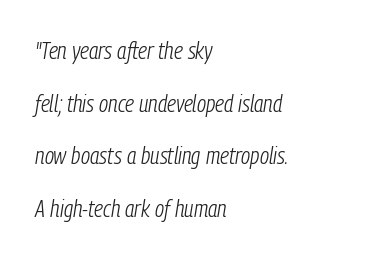
Q: Is the text bold? A: No.
Q: Is the text italic (slanted)? A: Yes, it leans right by about 9 degrees.
Q: Is the text underlined? A: No.
Q: How is the paragraph aligned? A: Left-aligned.
Q: Is the spacing between letters normal or unusually wide? A: Normal.
Q: Is the spacing between lines tight, normal or loose? A: Loose.
